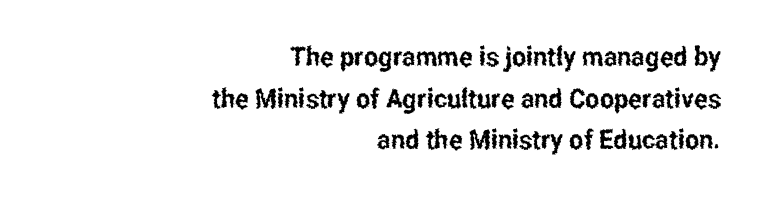
Normally led — the rows are evenly, conventionally spaced. Type without underlining. These lines are set flush right with a ragged left edge. This is roman type, the default non-slanted kind. Observe the ordinary spacing: letters are neighbours, not strangers.
